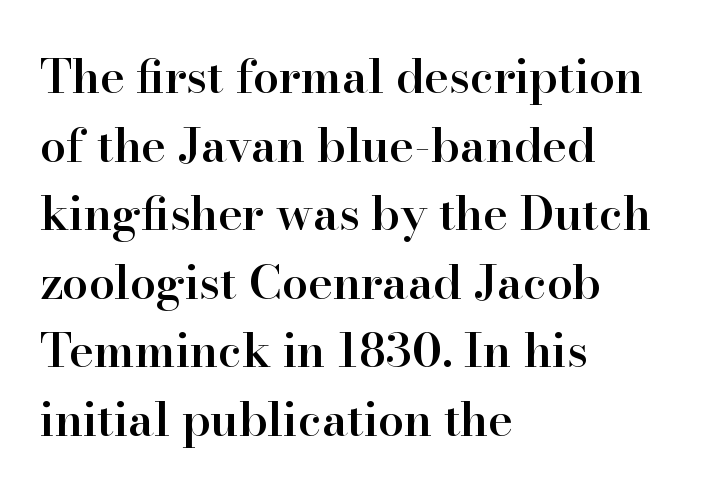
Posture: vertical. The zone under the glyphs is completely vacant. The passage shown is typed in a proportional face where columns would drift. Each word holds together tightly as a unit, with standard inter-letter gaps.
